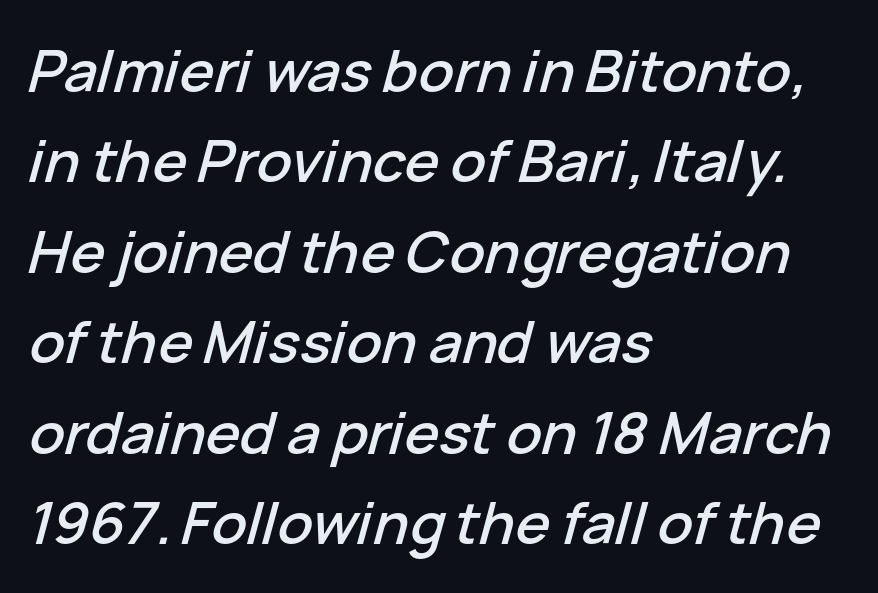
Q: Is the text italic (slanted)? A: Yes, it leans right by about 15 degrees.
Q: Is the text underlined? A: No.
Q: How is the paragraph aligned? A: Left-aligned.
Q: Is the spacing between letters normal or unusually wide? A: Normal.
Q: Is the spacing between lines tight, normal or loose? A: Normal.
Q: Width (condensed, normal, or wide)? A: Normal.
Q: Stroke contrast? A: Low.
Q: x-height? A: Medium.
Q: Monospaced? A: No.
